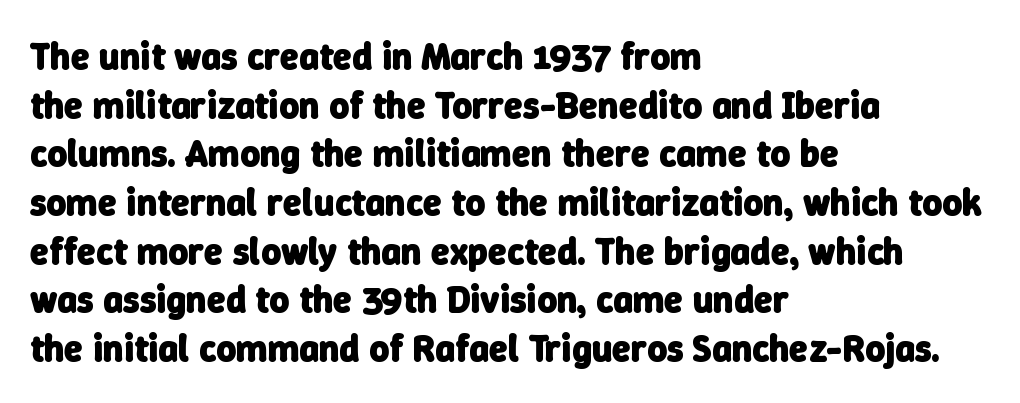
Here the designer chose a conventional face with non-uniform glyph widths. How are the letters spaced? Ordinarily, with no added tracking. Leading matches the norm, producing a regular column. You'd pick this weight for a headline — it's a proper bold. This rendering employs a face without finishing strokes, i.e., a sans-serif.
